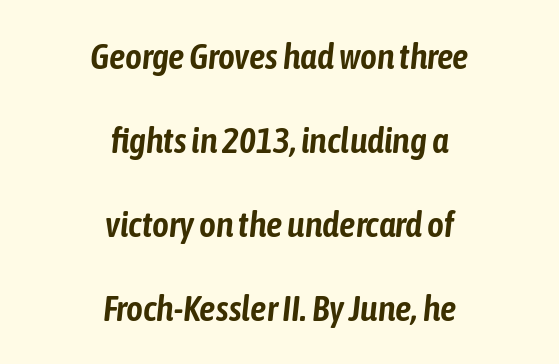
The image shows 36 px condensed type, italic (leaning right); set centered, loose line spacing (2.33x), normal letter spacing, not underlined; low stroke contrast and a medium x-height.
